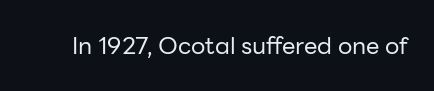
Q: Is the text bold? A: No.
Q: Is the text italic (slanted)? A: No, it is upright.
Q: Is the text underlined? A: No.
Q: Is the spacing between letters normal or unusually wide? A: Normal.
